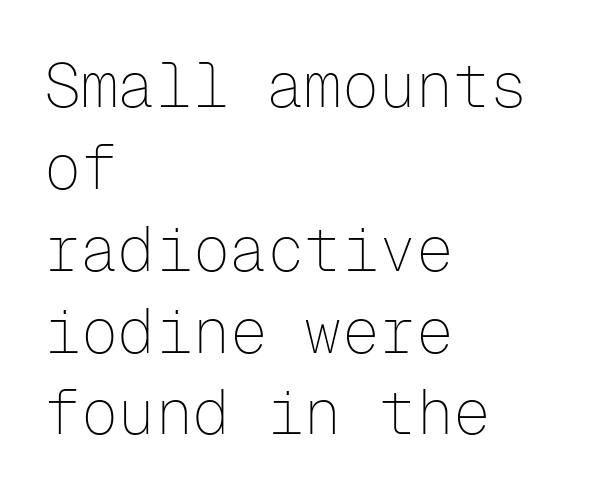
Q: Is the text bold? A: No.
Q: Is the text italic (slanted)? A: No, it is upright.
Q: Is the typeface a serif or a sans-serif typeface? A: Sans-serif.
Q: Is the text underlined? A: No.
Q: How is the paragraph aligned? A: Left-aligned.
Q: Is the spacing between letters normal or unusually wide? A: Normal.
Q: Is the spacing between lines tight, normal or loose? A: Normal.
Q: Width (condensed, normal, or wide)? A: Normal.
Q: Stroke contrast? A: Low.
Q: x-height? A: Medium.
Q: Monospaced? A: Yes.
